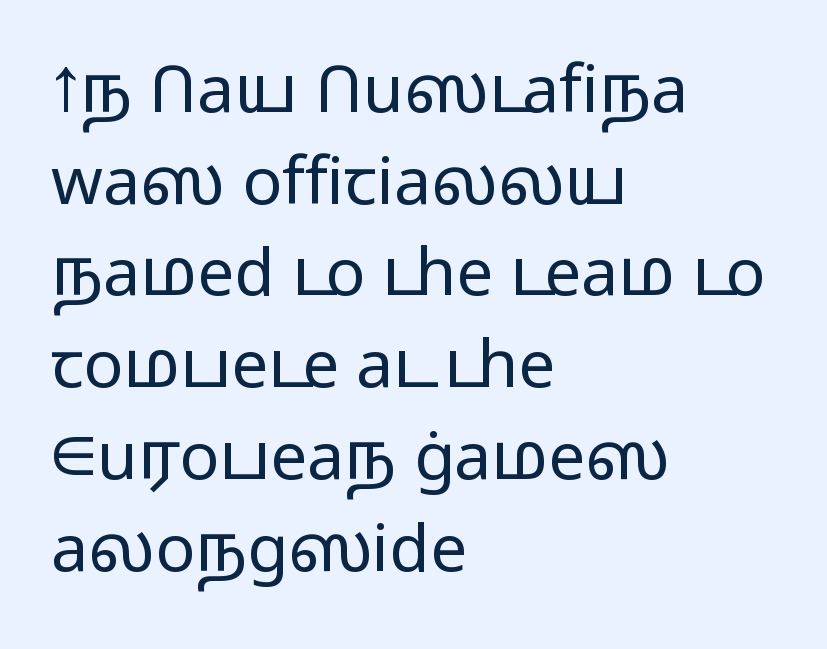
Q: Is the text bold? A: No.
Q: Is the text italic (slanted)? A: No, it is upright.
Q: Is the typeface a serif or a sans-serif typeface? A: Sans-serif.
Q: Is the text underlined? A: No.
Q: How is the paragraph aligned? A: Left-aligned.
Q: Is the spacing between letters normal or unusually wide? A: Normal.
Q: Is the spacing between lines tight, normal or loose? A: Normal.
Q: Width (condensed, normal, or wide)? A: Wide.
Q: Stroke contrast? A: Low.
Q: x-height? A: Medium.
Q: Monospaced? A: No.
